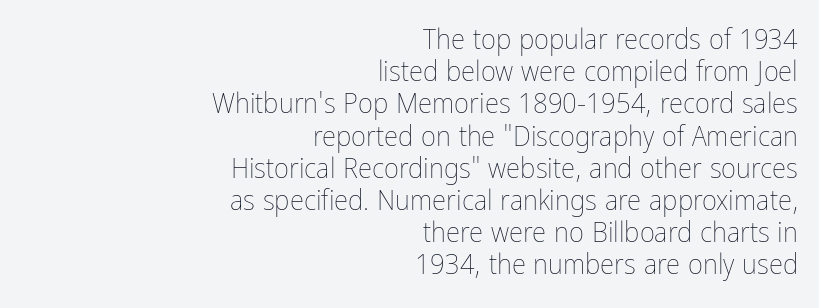
Proportional: the letters do not fall into vertical columns. This reads as an unemphasized weight, regular at the heaviest. The lettering holds an erect, upright posture throughout. Closely set lines give the paragraph a compact silhouette.
